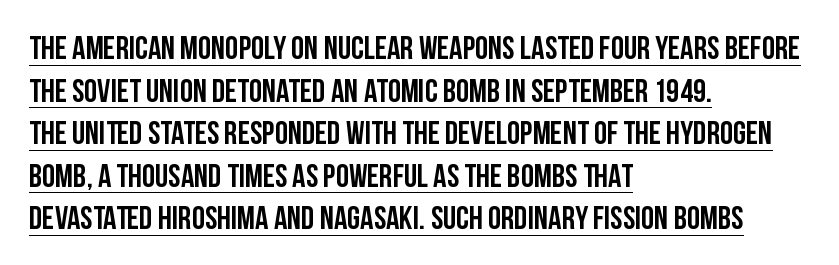
Characters follow at the spacing the type designer built in. These lines are rendered in a variable-pitch font. Honestly, the row spacing looks completely unremarkable. You can see a thin bar hugging the bottom of the glyphs. Every character sits straight up, as roman type does. Where is the straight margin? On the left.
